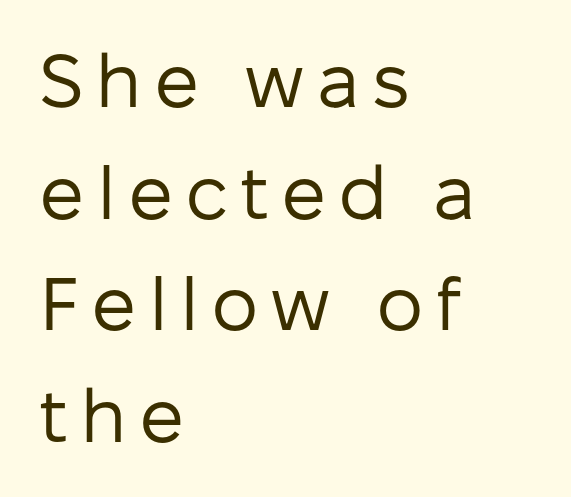
{"serif": "no", "italic": "no", "bold": "no", "weight": "regular", "width": "normal", "stroke_contrast": "low", "x_height": "medium", "monospaced": "no", "underline": "no", "align": "left", "line_spacing": "normal", "line_spacing_ratio": 1.49, "glyph_px": 75}
